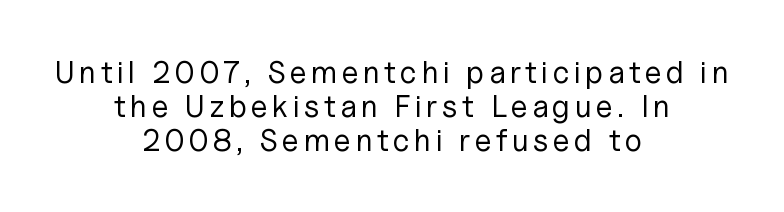
{"serif": "no", "italic": "no", "bold": "no", "weight": "regular", "width": "normal", "stroke_contrast": "low", "x_height": "medium", "monospaced": "no", "underline": "no", "align": "center", "line_spacing": "tight", "line_spacing_ratio": 1.09, "glyph_px": 31}
